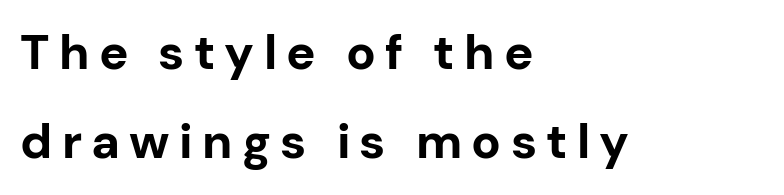
Tall strokes in this sample are plumb rather than angled. The paragraph shown leans on its left margin. Heavy, bold letterforms. The glyphs in this specimen are sans serif.
